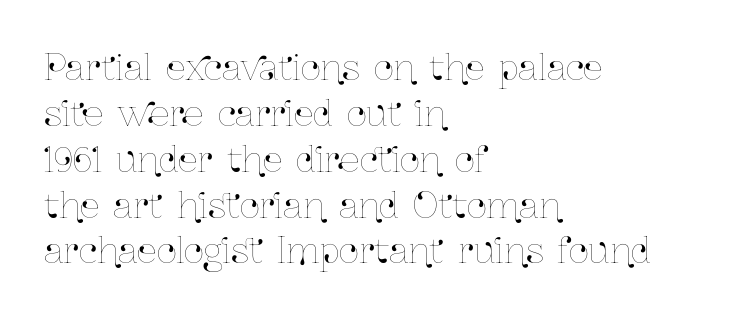
Q: Is the text italic (slanted)? A: No, it is upright.
Q: Is the text underlined? A: No.
Q: How is the paragraph aligned? A: Left-aligned.
Q: Is the spacing between letters normal or unusually wide? A: Normal.
Q: Is the spacing between lines tight, normal or loose? A: Normal.
Q: Width (condensed, normal, or wide)? A: Condensed.
Q: Stroke contrast? A: Low.
Q: x-height? A: Medium.
Q: Monospaced? A: No.
